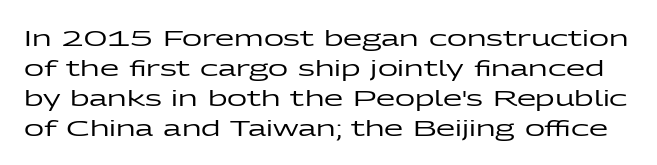
The image shows 22 px text type, upright; set normal line spacing (1.36x), normal letter spacing, not underlined.
